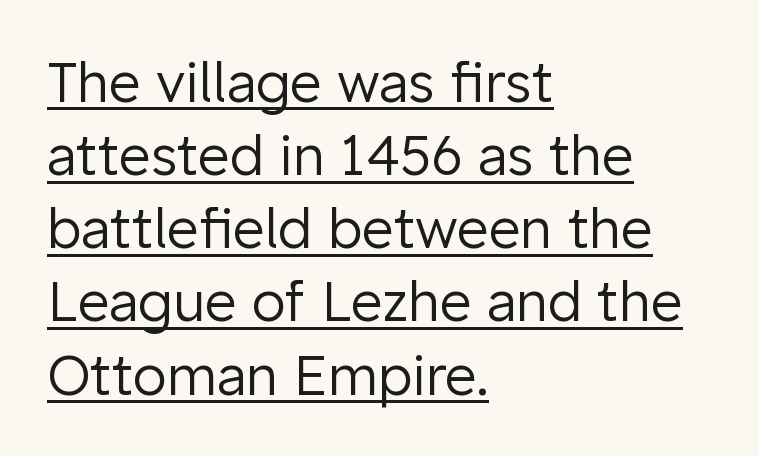
Q: Is the text bold? A: No.
Q: Is the text italic (slanted)? A: No, it is upright.
Q: Is the typeface a serif or a sans-serif typeface? A: Sans-serif.
Q: Is the text underlined? A: Yes.
Q: How is the paragraph aligned? A: Left-aligned.
Q: Is the spacing between letters normal or unusually wide? A: Normal.
Q: Is the spacing between lines tight, normal or loose? A: Normal.
Q: Width (condensed, normal, or wide)? A: Normal.
Q: Stroke contrast? A: Low.
Q: x-height? A: Medium.
Q: Monospaced? A: No.
